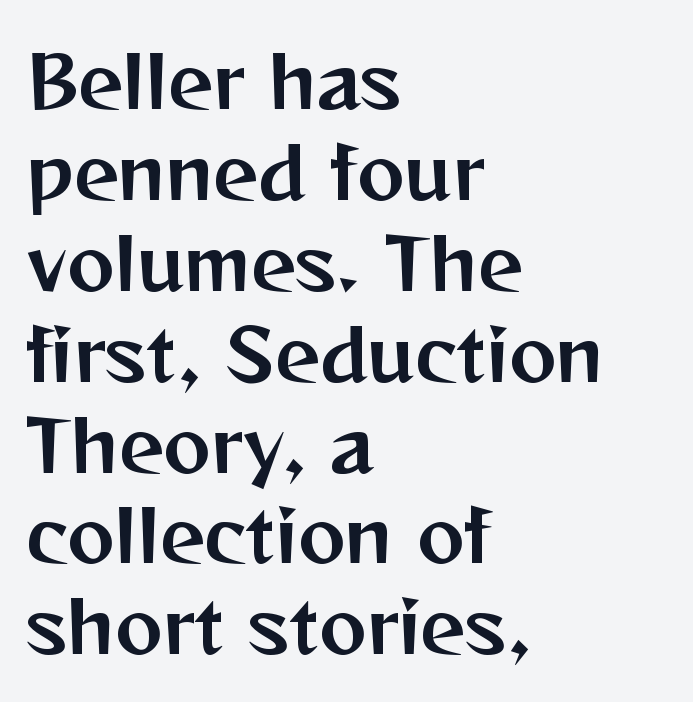
Q: Is the text italic (slanted)? A: No, it is upright.
Q: Is the typeface a serif or a sans-serif typeface? A: Sans-serif.
Q: Is the text underlined? A: No.
Q: How is the paragraph aligned? A: Left-aligned.
Q: Is the spacing between letters normal or unusually wide? A: Normal.
Q: Is the spacing between lines tight, normal or loose? A: Normal.
Q: Width (condensed, normal, or wide)? A: Normal.
Q: Stroke contrast? A: Medium.
Q: x-height? A: Medium.
Q: Monospaced? A: No.
